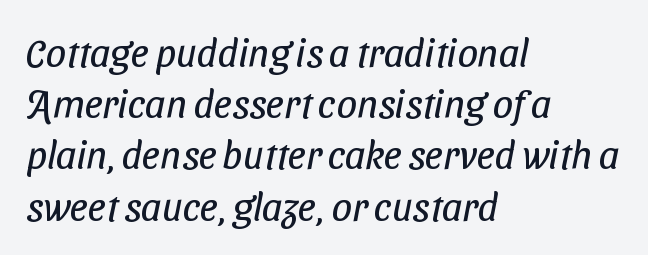
{"serif": "no", "bold": "no", "weight": "regular", "width": "condensed", "stroke_contrast": "low", "x_height": "medium", "monospaced": "no", "underline": "no", "align": "left", "line_spacing": "normal", "line_spacing_ratio": 1.28, "letter_spacing": "normal", "letter_spacing_em": 0.0, "glyph_px": 40}
